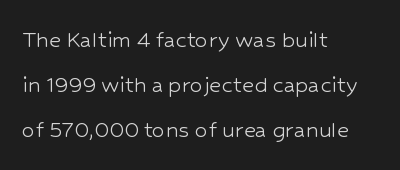
Q: Is the text bold? A: No.
Q: Is the text italic (slanted)? A: No, it is upright.
Q: Is the text underlined? A: No.
Q: How is the paragraph aligned? A: Left-aligned.
Q: Is the spacing between letters normal or unusually wide? A: Normal.
